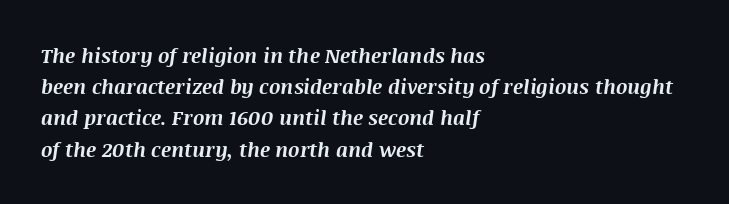
{"italic": "yes", "lean": "right", "slant_degrees": 8, "bold": "yes", "underline": "no", "align": "left", "line_spacing": "normal", "line_spacing_ratio": 1.56, "letter_spacing": "normal", "letter_spacing_em": 0.0, "glyph_px": 20}
